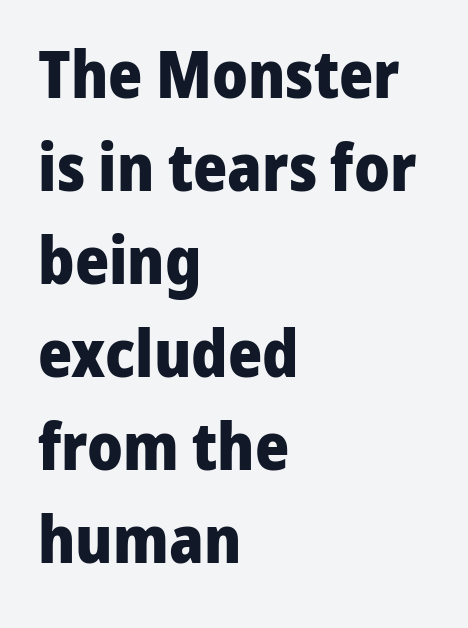
Q: Is the text bold? A: Yes.
Q: Is the text italic (slanted)? A: No, it is upright.
Q: Is the typeface a serif or a sans-serif typeface? A: Sans-serif.
Q: Is the text underlined? A: No.
Q: How is the paragraph aligned? A: Left-aligned.
Q: Is the spacing between letters normal or unusually wide? A: Normal.
Q: Is the spacing between lines tight, normal or loose? A: Normal.
Q: Width (condensed, normal, or wide)? A: Normal.
Q: Stroke contrast? A: Low.
Q: x-height? A: Medium.
Q: Monospaced? A: No.
